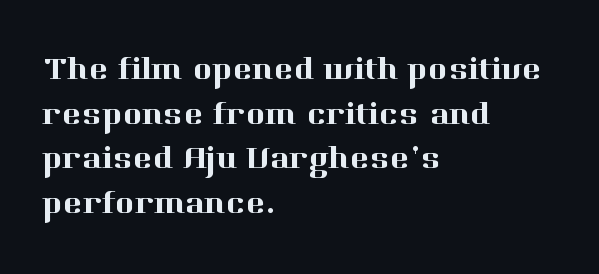
Lines of text with bare space underneath. A classic flush-left, rag-right setting is used for this passage. It's the straight-up-and-down kind of type. Font category for this specimen: serif.
